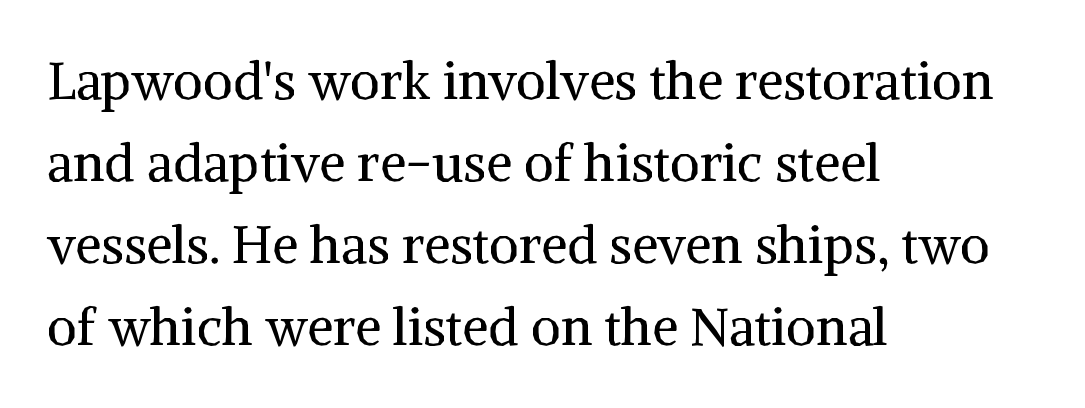
If you drew a line through each stem, it would be perfectly vertical. The letters advance in unequal steps, a hallmark of proportional type. Lines of text with bare space underneath. These lines stack with their left ends in a neat column. Classification — serif. Default kerning and tracking; the words read as compact shapes.
